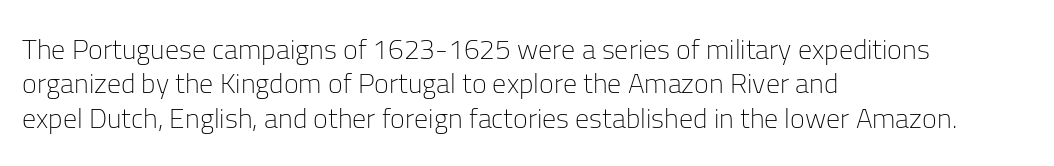
The image shows 28 px light sans-serif type, upright; set left-aligned, line spacing 1.23x, normal letter spacing, not underlined; low stroke contrast and a medium x-height.
